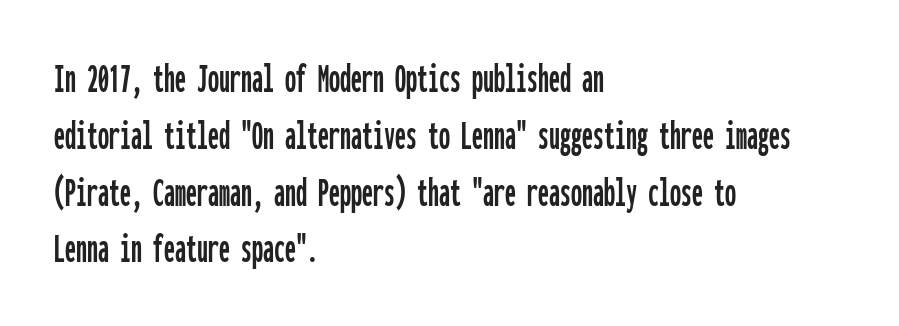
Vertical strokes here are truly vertical. The face used here is monospaced, like something from a code editor. The vertical gap from one line to the next is medium. The strip under each line holds only bare page.
